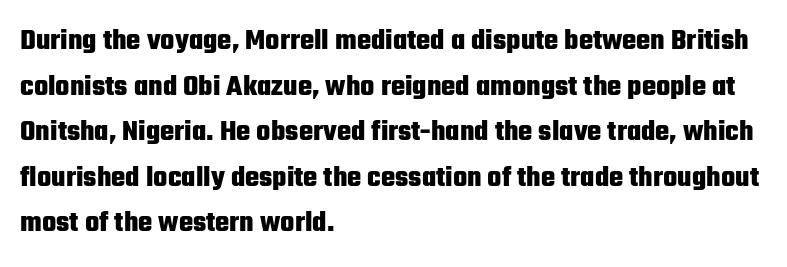
Regarding leading, the lines here are spaced in the standard way. Letters rest on an invisible, unmarked baseline. The letters advance in unequal steps, a hallmark of proportional type. The ragged edge is on the right, which tells us the setting is flush left.
